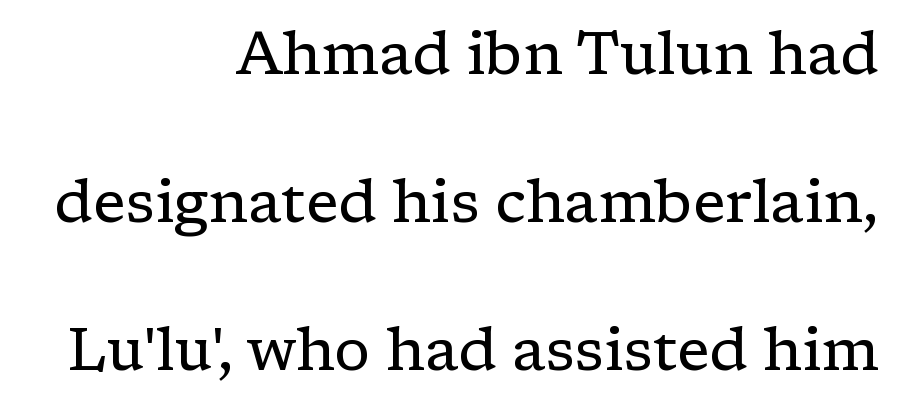
The image shows 60 px regular-weight serif type, upright; set right-aligned, loose line spacing (2.47x), normal letter spacing, not underlined; low stroke contrast and a medium x-height.
